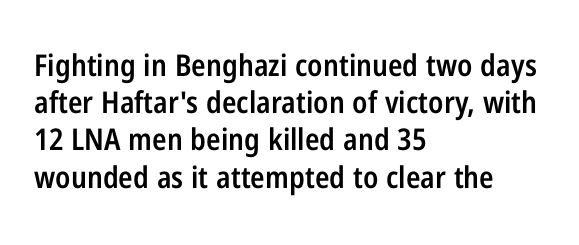
{"serif": "no", "italic": "no", "bold": "semi", "weight": "semibold", "width": "condensed", "stroke_contrast": "low", "x_height": "medium", "monospaced": "no", "underline": "no", "align": "left", "line_spacing_ratio": 1.24, "letter_spacing": "normal", "letter_spacing_em": 0.0, "glyph_px": 30}
